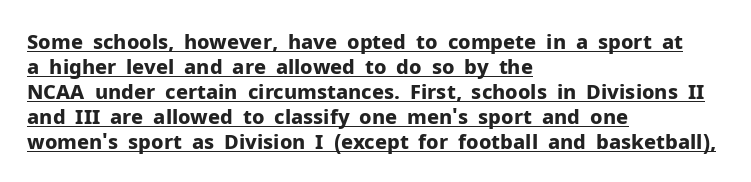
Upright lettering throughout. Notice how thick the strokes are: this is what a full bold looks like. Nobody touched the tracking dial on this one. Descenders here cross a horizontal rule under the line. Evenly set lines give the paragraph a standard silhouette.
